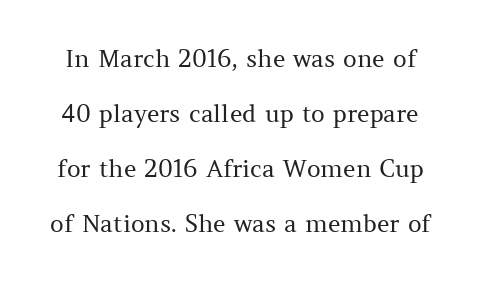
Regarding leading, the lines here are spaced well apart. Plain, unruled lines of type. Look at the tracking — it's just the regular setting, nothing added. Ascenders rise straight up at ninety degrees. Summary of weight: not heavy and not bold.
